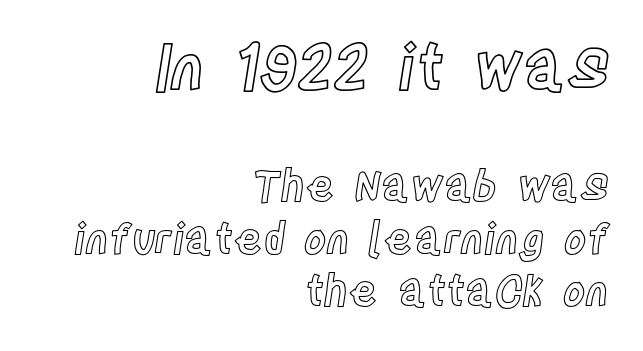
Q: Is the text italic (slanted)? A: Yes.
Q: Is the text underlined? A: No.
Q: How is the paragraph aligned? A: Right-aligned.
Q: Is the spacing between letters normal or unusually wide? A: Normal.
Q: Which block of text is set in a larger size, the first (top) or the second (bottom)? A: The first (top) one.
Q: Width (condensed, normal, or wide)? A: Condensed.
Q: x-height? A: Large.
Q: Monospaced? A: No.
